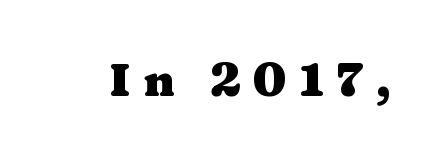
The area under the type is left untouched. The characters display serif detailing at their extremities. This is heavy type, rendered in bold. Is the letter spacing exaggerated? Yes — the characters are pushed far apart.
